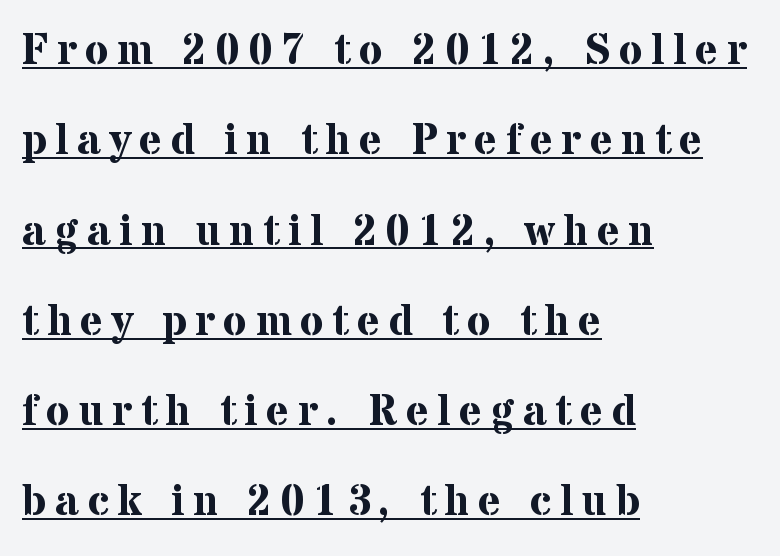
{"serif": "yes", "italic": "no", "bold": "yes", "weight": "bold", "width": "normal", "stroke_contrast": "medium", "x_height": "medium", "monospaced": "no", "underline": "yes", "align": "left", "line_spacing": "loose", "line_spacing_ratio": 2.1, "letter_spacing": "wide", "letter_spacing_em": 0.2, "glyph_px": 43}
